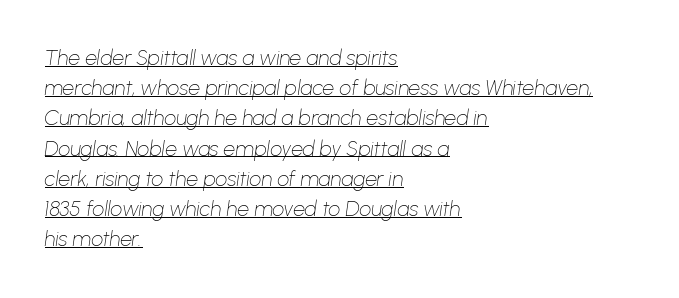
Q: Is the text bold? A: No.
Q: Is the text italic (slanted)? A: Yes, it leans right by about 8 degrees.
Q: Is the text underlined? A: Yes.
Q: How is the paragraph aligned? A: Left-aligned.
Q: Is the spacing between letters normal or unusually wide? A: Normal.
Q: Is the spacing between lines tight, normal or loose? A: Normal.
